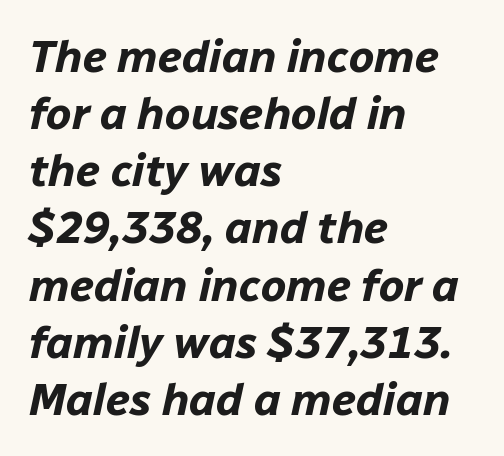
The image shows 45 px bold type, italic (leaning right); set left-aligned, normal line spacing (1.27x), normal letter spacing, not underlined; low stroke contrast and a medium x-height.
